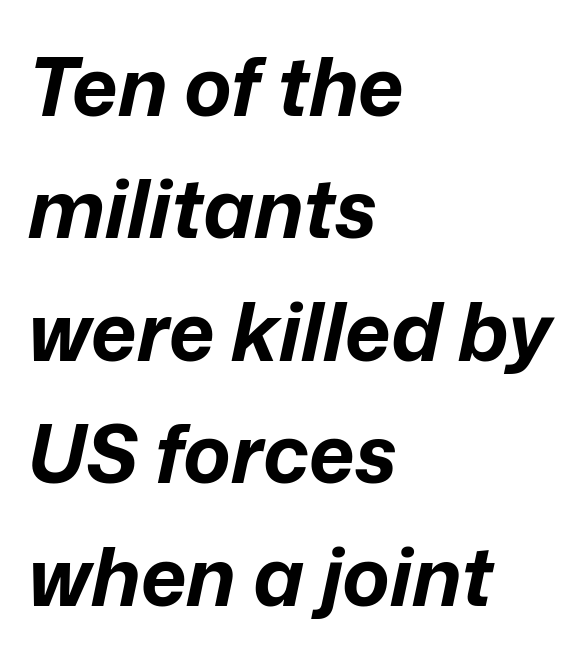
The baseline area is clear. Where is the straight margin? On the left. The passage shown leans; its letterforms are oblique. Does the weight exceed regular? Yes, all the way to bold.
